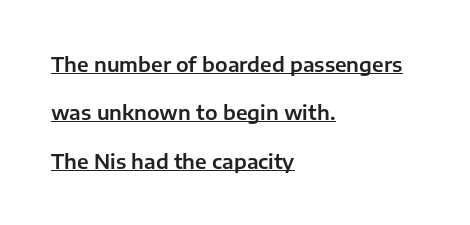
{"italic": "no", "underline": "yes", "align": "left", "line_spacing": "loose", "line_spacing_ratio": 2.42, "letter_spacing": "normal", "letter_spacing_em": 0.0, "glyph_px": 20}
